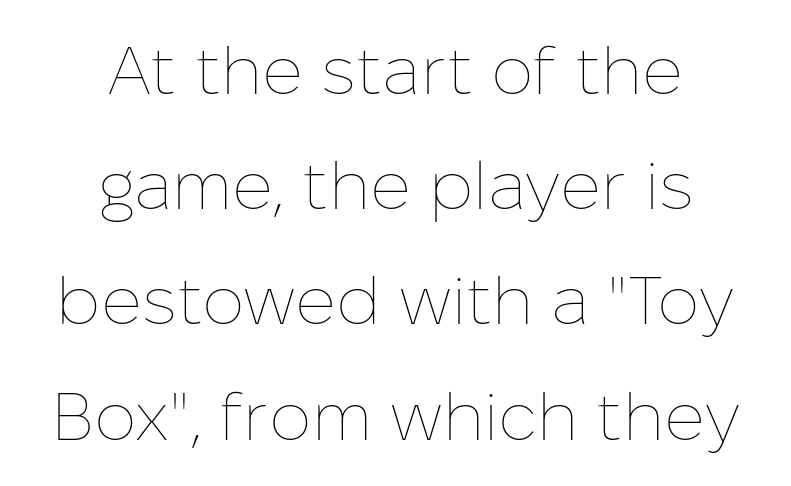
Q: Is the text bold? A: No.
Q: Is the text italic (slanted)? A: No, it is upright.
Q: Is the text underlined? A: No.
Q: How is the paragraph aligned? A: Centered.
Q: Is the spacing between letters normal or unusually wide? A: Normal.
Q: Width (condensed, normal, or wide)? A: Normal.
Q: Stroke contrast? A: Low.
Q: x-height? A: Medium.
Q: Monospaced? A: No.
